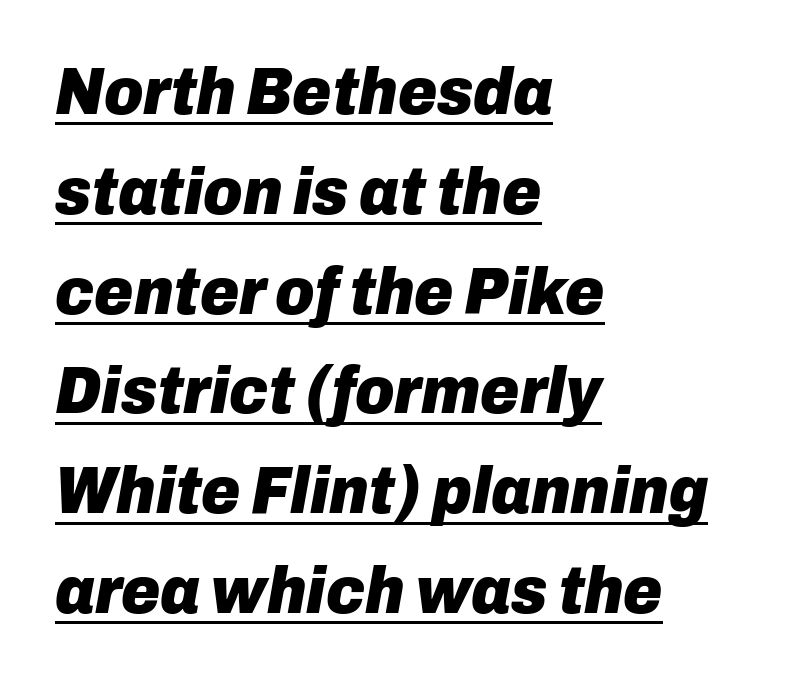
Line starts are locked; line ends wander. The letters are bold, with thick, heavy strokes. Students, observe the line beneath the letters — that is underlining. An italicized treatment has been applied to the whole sample. Honestly, the row spacing looks completely unremarkable.
